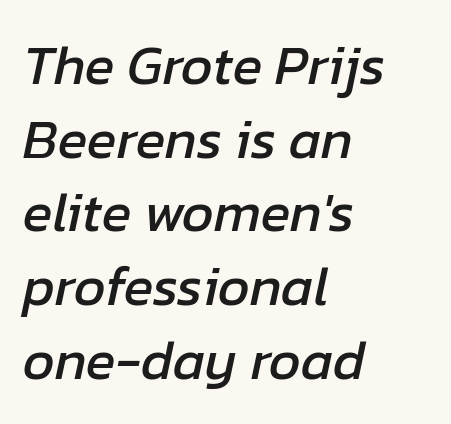
The image shows 55 px text type, italic (leaning right); set left-aligned, normal line spacing (1.34x), normal letter spacing, not underlined; low stroke contrast and a medium x-height.
